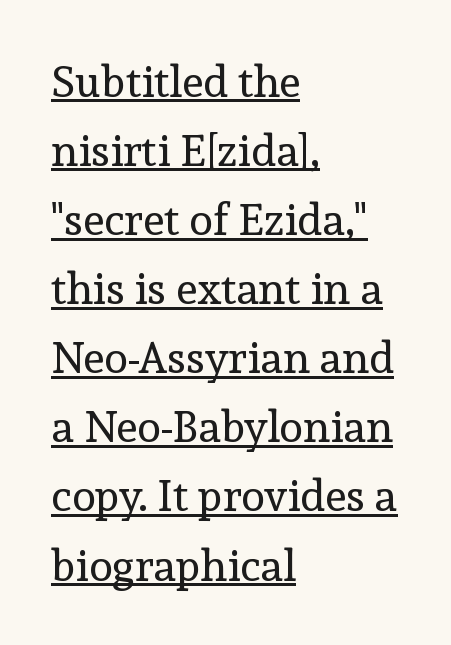
This sample has the flowing, uneven cadence of proportional lettering. Whoever set this chose a conventional vertical rhythm. Which margin do the lines hug? The left one — the right edge is uneven. The horizontal fit of the characters is conventional and even. If you drew a line through each stem, it would be perfectly vertical. The string is rendered with underlining switched on.
